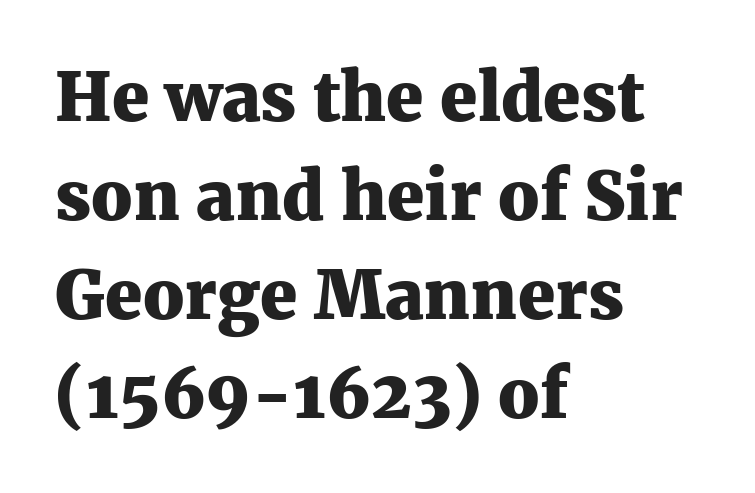
Q: Is the text bold? A: Yes.
Q: Is the text italic (slanted)? A: No, it is upright.
Q: Is the typeface a serif or a sans-serif typeface? A: Serif.
Q: Is the text underlined? A: No.
Q: How is the paragraph aligned? A: Left-aligned.
Q: Is the spacing between letters normal or unusually wide? A: Normal.
Q: Is the spacing between lines tight, normal or loose? A: Normal.
Q: Width (condensed, normal, or wide)? A: Normal.
Q: Stroke contrast? A: Medium.
Q: x-height? A: Medium.
Q: Monospaced? A: No.
